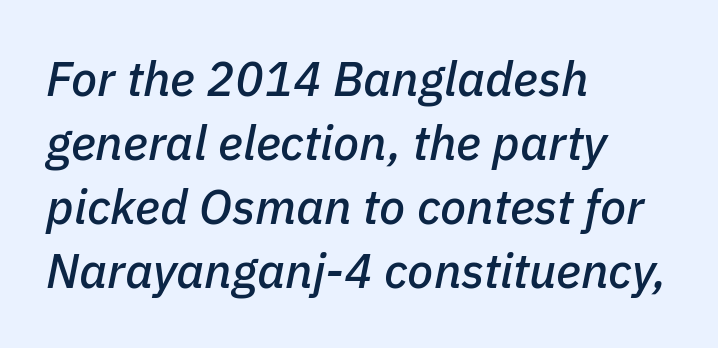
Q: Is the text italic (slanted)? A: Yes, it leans right by about 11 degrees.
Q: Is the text underlined? A: No.
Q: How is the paragraph aligned? A: Left-aligned.
Q: Is the spacing between letters normal or unusually wide? A: Normal.
Q: Is the spacing between lines tight, normal or loose? A: Normal.
Q: Width (condensed, normal, or wide)? A: Normal.
Q: Stroke contrast? A: Low.
Q: x-height? A: Medium.
Q: Monospaced? A: No.
